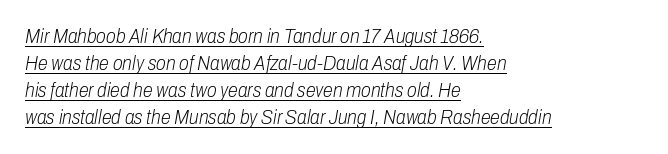
Italic? Definitely — the glyphs are oblique. Summary of weight: not heavy and not bold. Regarding leading, the lines here are spaced in the standard way. Check the space under the baseline: a stroke is drawn there. Inter-character spacing is left at the font's built-in metrics. Each line starts at the same left margin while the right side varies.
